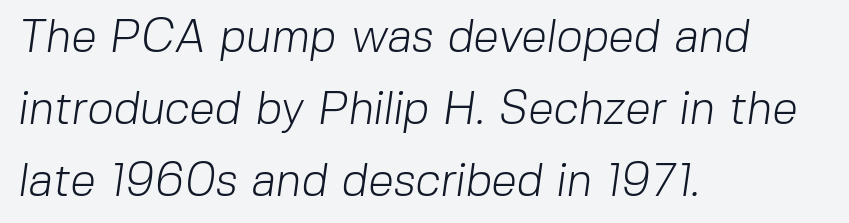
{"serif": "no", "bold": "no", "weight": "light", "width": "normal", "stroke_contrast": "low", "x_height": "medium", "monospaced": "no", "underline": "no", "align": "left", "line_spacing": "normal", "line_spacing_ratio": 1.56, "letter_spacing": "normal", "letter_spacing_em": 0.0, "glyph_px": 46}
